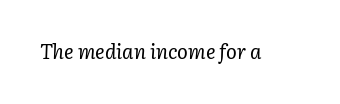
The image shows 20 px text type, italic (leaning right); set normal letter spacing, not underlined.
